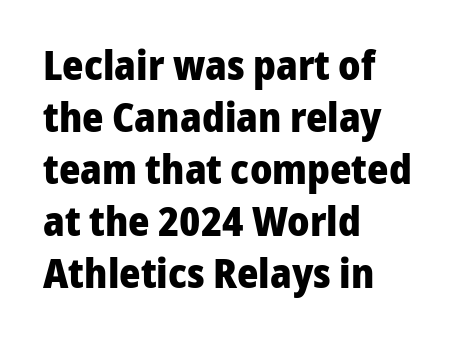
{"serif": "no", "italic": "no", "bold": "yes", "weight": "heavy", "width": "normal", "stroke_contrast": "low", "x_height": "medium", "monospaced": "no", "underline": "no", "align": "left", "line_spacing": "normal", "line_spacing_ratio": 1.27, "letter_spacing": "normal", "letter_spacing_em": 0.0, "glyph_px": 41}
